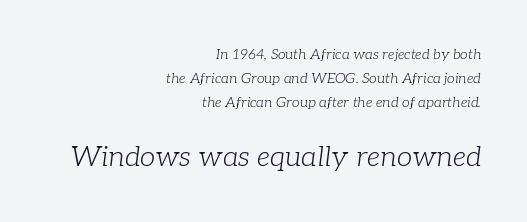
The image shows 28 px light serif type, italic (leaning right); set right-aligned, line spacing 1.71x, normal letter spacing, not underlined; the second (bottom) block is 2.0x larger; low stroke contrast and a medium x-height.
